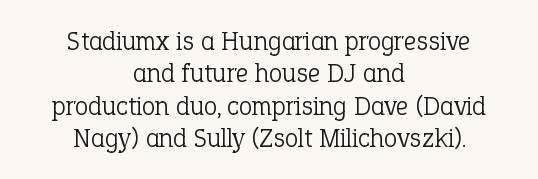
{"italic": "no", "bold": "no", "underline": "no", "align": "center", "line_spacing_ratio": 1.2, "letter_spacing": "normal", "letter_spacing_em": 0.0, "glyph_px": 27}
